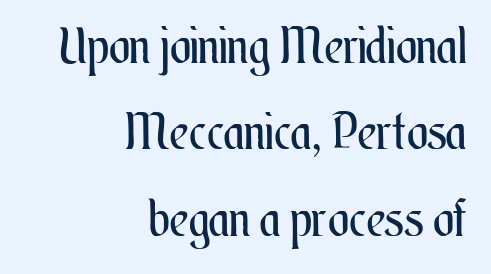
The typesetter chose a ragged-left arrangement here. Posture: straight, roman, zero tilt. Think standard paragraph weight, or any step lighter than that. Beneath every word, the page is bare. This sample has the flowing, uneven cadence of proportional lettering.
